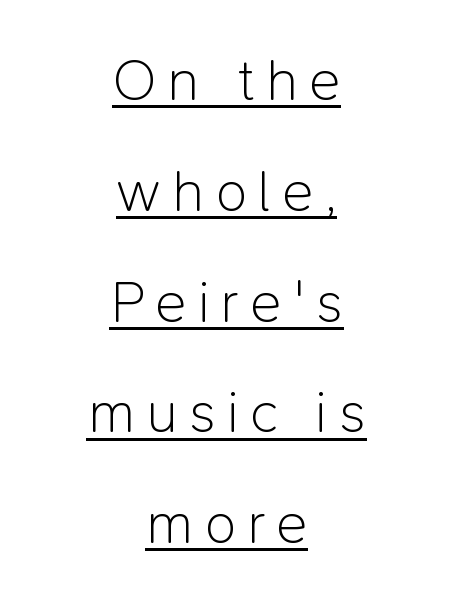
Ascenders rise straight up at ninety degrees. The string is rendered with underlining switched on. Does the copy run flush right? No — it is centered line by line. The line texture is sparse and dotted thanks to wide tracking. This rendering employs a face without finishing strokes, i.e., a sans-serif. Weight: in the light-to-regular range.
